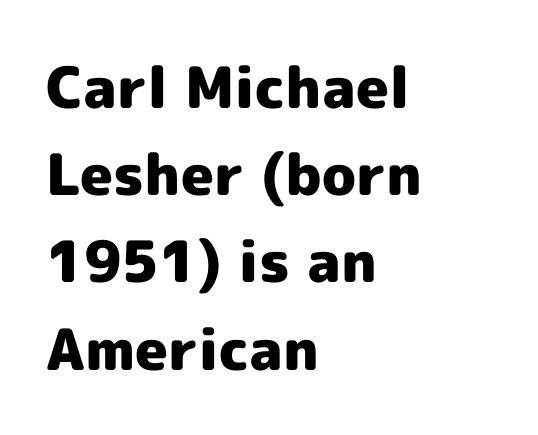
Q: Is the text bold? A: Yes.
Q: Is the text italic (slanted)? A: No, it is upright.
Q: Is the typeface a serif or a sans-serif typeface? A: Sans-serif.
Q: Is the text underlined? A: No.
Q: How is the paragraph aligned? A: Left-aligned.
Q: Is the spacing between letters normal or unusually wide? A: Normal.
Q: Is the spacing between lines tight, normal or loose? A: Normal.
Q: Width (condensed, normal, or wide)? A: Normal.
Q: x-height? A: Medium.
Q: Monospaced? A: No.
